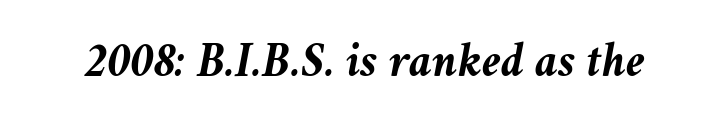
The letters advance in unequal steps, a hallmark of proportional type. Bare-footed words on every line. This rendering leaves character spacing at its baseline value. The lettering tilts uniformly, giving the passage an italic look.
